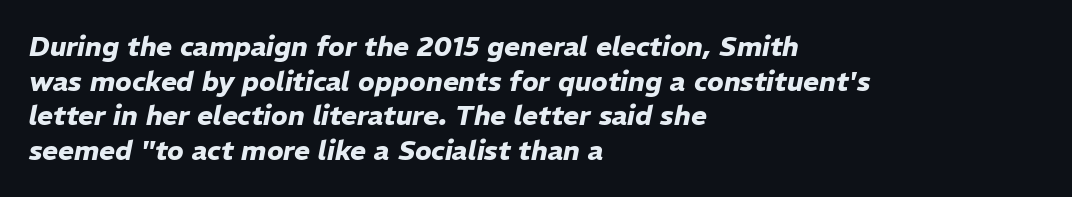
Q: Is the text bold? A: Yes.
Q: Is the text italic (slanted)? A: Yes, it leans right by about 11 degrees.
Q: Is the text underlined? A: No.
Q: How is the paragraph aligned? A: Left-aligned.
Q: Is the spacing between letters normal or unusually wide? A: Normal.
Q: Is the spacing between lines tight, normal or loose? A: Normal.
